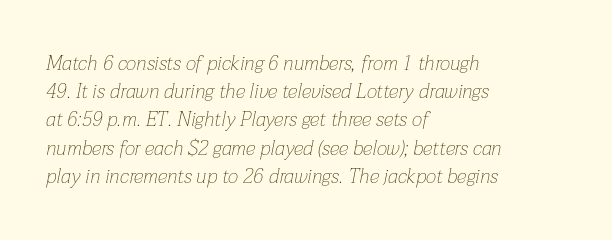
Plain, unruled lines of type. Horizontal bands of white between lines are of average thickness. What stands out about the letter spacing? Nothing — it is the standard amount. Posture: slanted.
